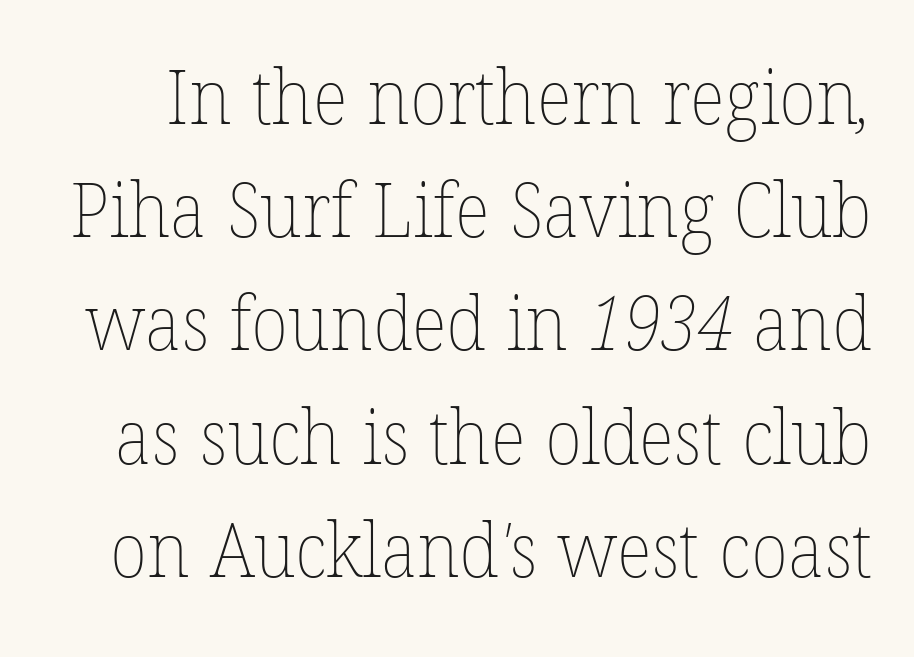
The image shows 76 px thin type; set normal line spacing (1.49x), normal letter spacing, not underlined; low stroke contrast and a medium x-height.
